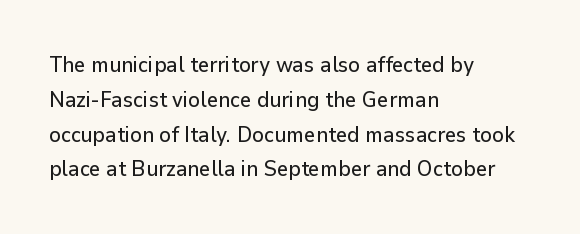
The image shows 22 px text type, upright; set left-aligned, normal line spacing (1.58x), normal letter spacing, not underlined.
